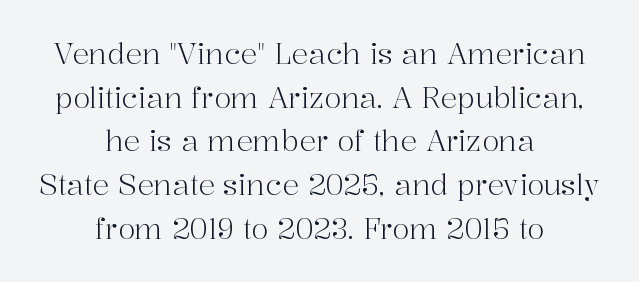
Letters have the restrained weight of plain body copy at most. Nobody drew a line under any word here. Is this a sans? No — the strokes have serifs. Does the copy run flush right? No — it is centered line by line. Here the designer chose a conventional face with non-uniform glyph widths.
